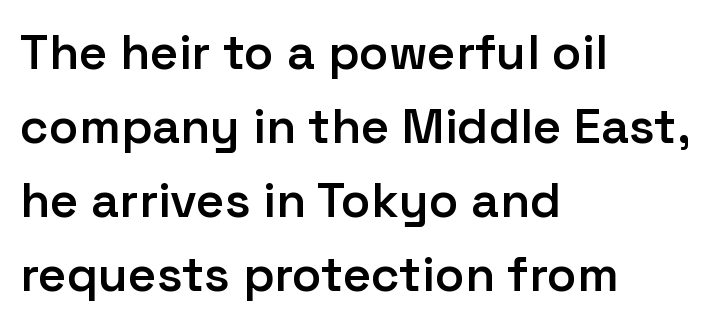
Q: Is the text bold? A: Semi-bold.
Q: Is the text italic (slanted)? A: No, it is upright.
Q: Is the typeface a serif or a sans-serif typeface? A: Sans-serif.
Q: Is the text underlined? A: No.
Q: How is the paragraph aligned? A: Left-aligned.
Q: Is the spacing between letters normal or unusually wide? A: Normal.
Q: Is the spacing between lines tight, normal or loose? A: Normal.
Q: Width (condensed, normal, or wide)? A: Normal.
Q: Stroke contrast? A: Low.
Q: x-height? A: Medium.
Q: Monospaced? A: No.
